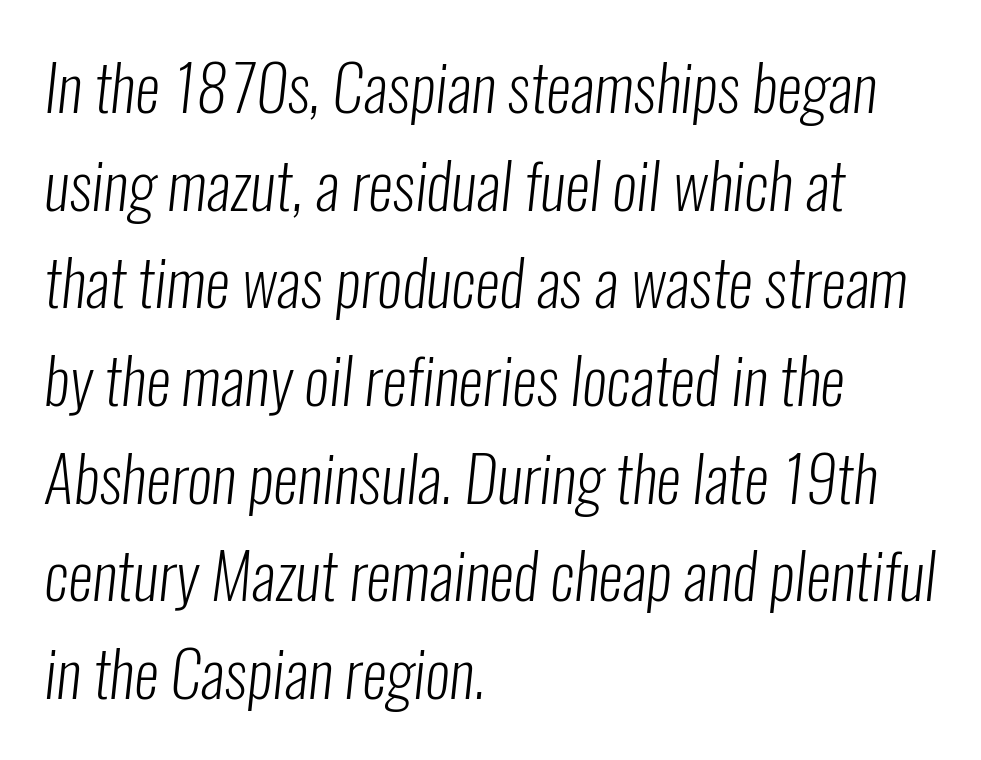
Leading: standard. Descenders hang freely into open space. The passage shown is typed in a proportional face where columns would drift. To sum up the face: it is a sans, with no serifs. No heavy texture on the line: the type isn't bold.
